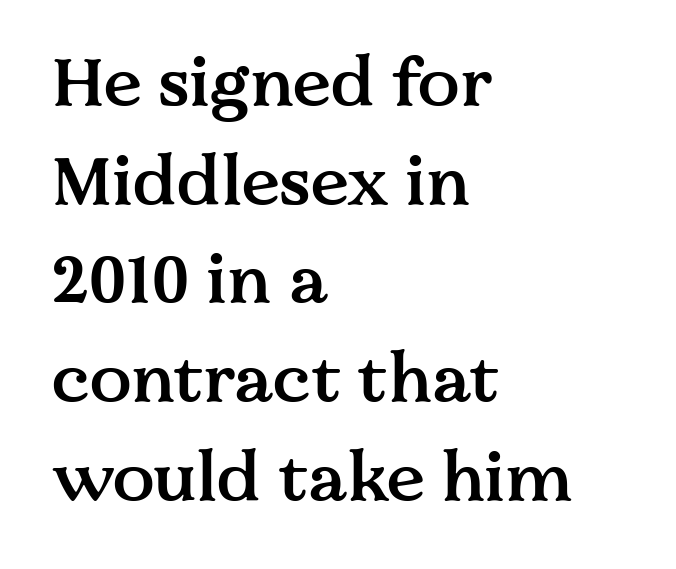
The designer went with a serif here, giving each stem small feet. Visually the block forms a straight wall on the left and a jagged coastline on the right. Upright lettering throughout. The face used here is proportionally spaced, like ordinary book or web type. Is the letter spacing exaggerated? No — it looks like the ordinary default. Type without underlining.
